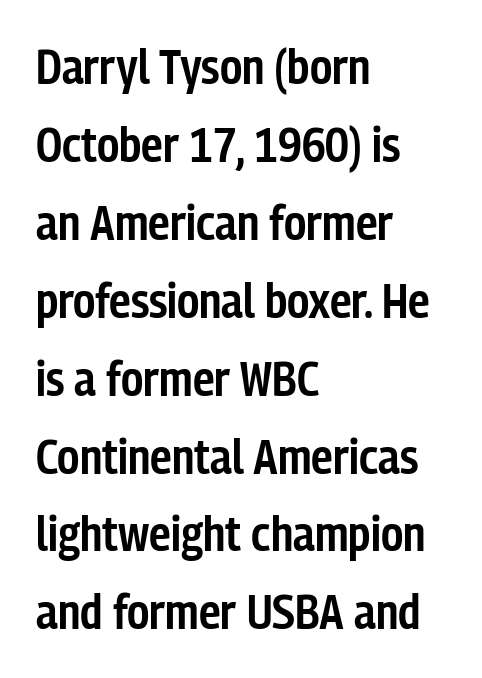
{"serif": "no", "italic": "no", "bold": "semi", "weight": "semibold", "width": "condensed", "stroke_contrast": "low", "x_height": "medium", "monospaced": "no", "underline": "no", "align": "left", "line_spacing": "normal", "line_spacing_ratio": 1.59, "letter_spacing": "normal", "letter_spacing_em": 0.0, "glyph_px": 49}
